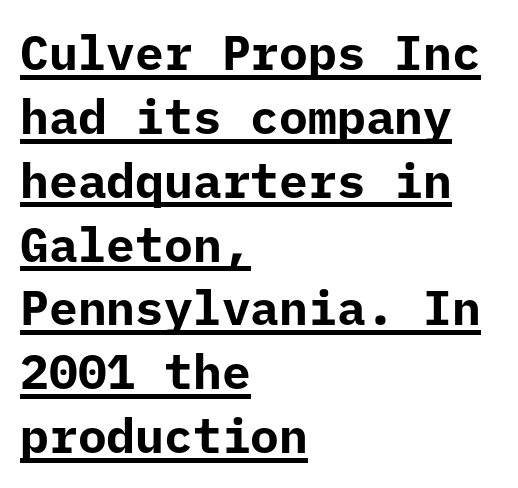
Q: Is the text bold? A: Yes.
Q: Is the text italic (slanted)? A: No, it is upright.
Q: Is the typeface a serif or a sans-serif typeface? A: Sans-serif.
Q: Is the text underlined? A: Yes.
Q: How is the paragraph aligned? A: Left-aligned.
Q: Is the spacing between letters normal or unusually wide? A: Normal.
Q: Is the spacing between lines tight, normal or loose? A: Normal.
Q: Width (condensed, normal, or wide)? A: Normal.
Q: Stroke contrast? A: Low.
Q: x-height? A: Medium.
Q: Monospaced? A: Yes.
